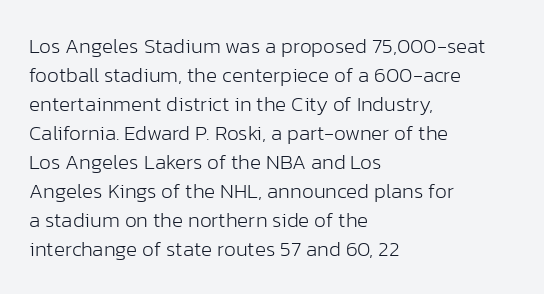
{"italic": "no", "bold": "no", "underline": "no", "align": "left", "line_spacing": "normal", "line_spacing_ratio": 1.38, "letter_spacing": "normal", "letter_spacing_em": 0.0, "glyph_px": 21}
